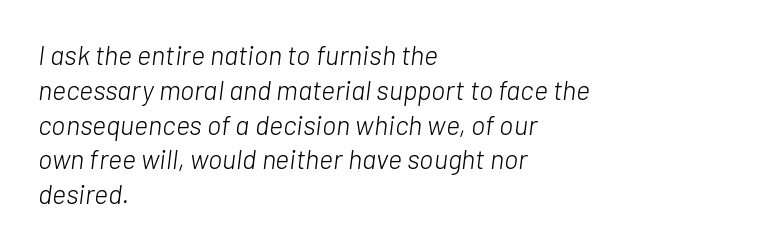
A clean baseline with only descenders dipping below it. This reads as an unemphasized weight, regular at the heaviest. The typesetter chose a ragged-right arrangement here. Is there much room between lines? A standard amount, neither cramped nor airy.
